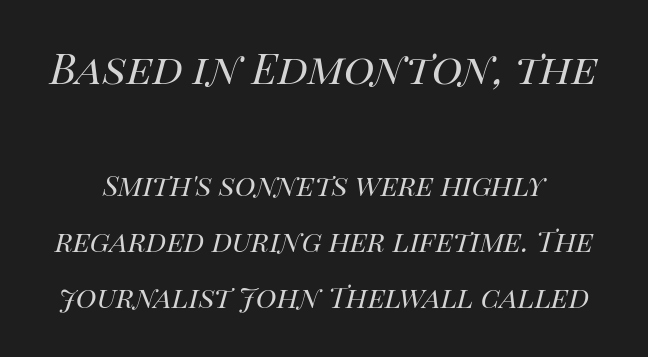
{"italic": "yes", "lean": "right", "slant_degrees": 14, "bold": "no", "weight": "regular", "width": "normal", "stroke_contrast": "high", "x_height": "large", "monospaced": "no", "underline": "no", "line_spacing": "normal", "line_spacing_ratio": 1.6, "letter_spacing": "normal", "letter_spacing_em": 0.0, "larger_block": "first", "size_ratio": 1.49, "glyph_px": 52}
